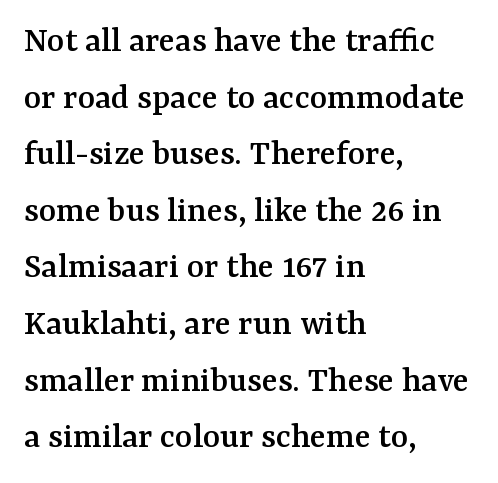
{"serif": "yes", "italic": "no", "width": "normal", "stroke_contrast": "medium", "x_height": "medium", "monospaced": "no", "underline": "no", "align": "left", "line_spacing": "normal", "line_spacing_ratio": 1.53, "letter_spacing": "normal", "letter_spacing_em": 0.0, "glyph_px": 37}
